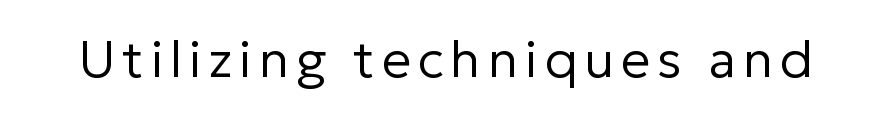
Is this a fixed-width face? No — the glyphs have proportional, varying widths. You can tell from the bare stems that sans-serif type was used. The font sits on the lighter half of the weight spectrum, regular included. The foot of each line stays bare and open. Posture: vertical.
